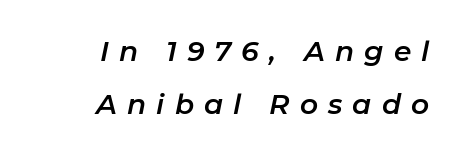
The image shows 28 px text type, italic (leaning right); set right-aligned, line spacing 1.89x, unusually wide letter spacing (+0.36 em), not underlined; low stroke contrast and a medium x-height.
